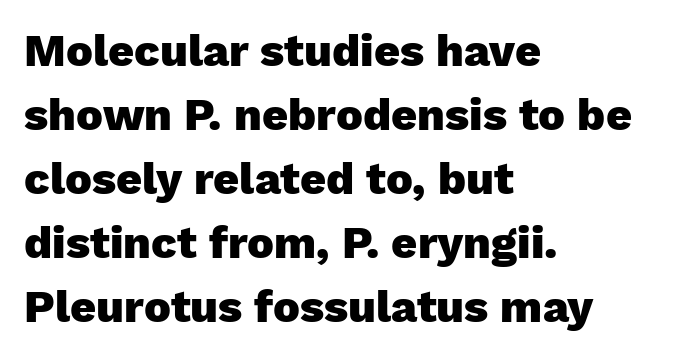
A typesetter would call this proportional, since set widths differ per character. Look at the tracking — it's just the regular setting, nothing added. It's the straight-up-and-down kind of type. The text was rendered using a sans face with plain stroke endings. Pretty heavy lettering here — definitely bold. The words here are not underlined.
